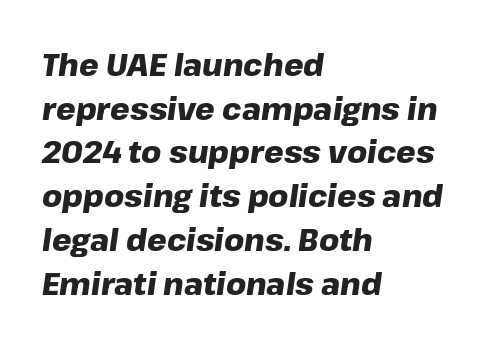
Words float on clear page, feet unadorned. Chunky letters — that's bold for sure. Horizontally, the lines are justified to the leading edge only. One glance says typical: line gaps are just what's usual. You could call the tracking neutral — neither tight nor loose.
